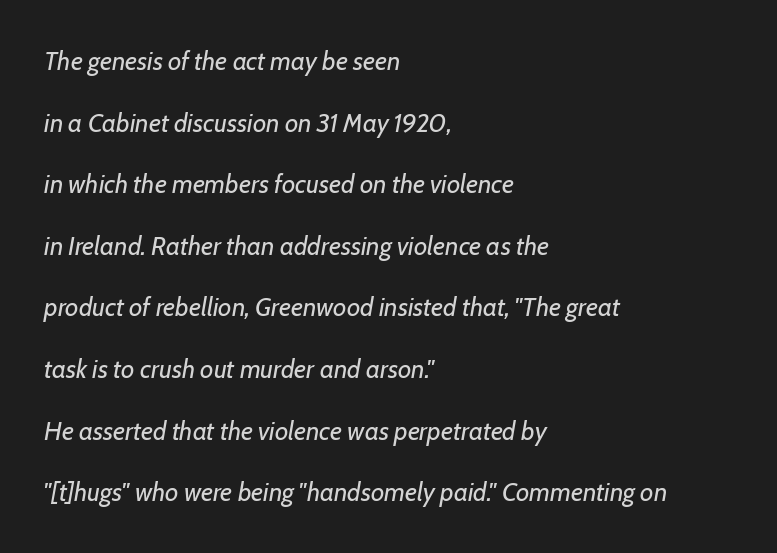
The image shows 26 px text type, italic (leaning right); set left-aligned, loose line spacing (2.37x), normal letter spacing, not underlined.
